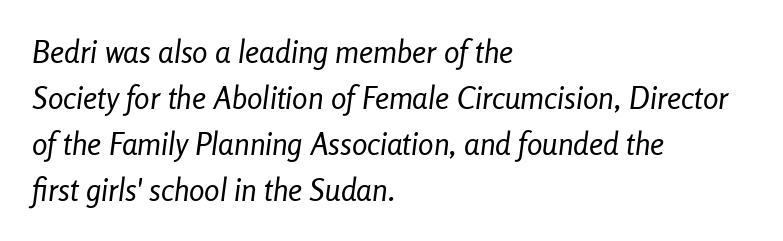
Q: Is the text bold? A: No.
Q: Is the text italic (slanted)? A: Yes, it leans right by about 8 degrees.
Q: Is the text underlined? A: No.
Q: How is the paragraph aligned? A: Left-aligned.
Q: Is the spacing between letters normal or unusually wide? A: Normal.
Q: Is the spacing between lines tight, normal or loose? A: Normal.
Q: Width (condensed, normal, or wide)? A: Condensed.
Q: Stroke contrast? A: Low.
Q: x-height? A: Medium.
Q: Monospaced? A: No.
